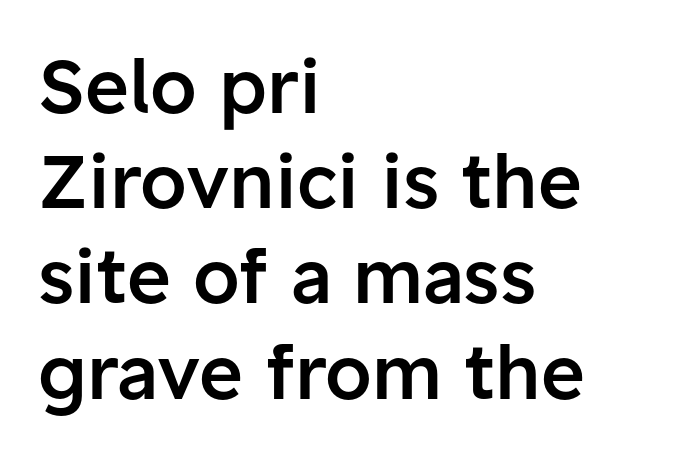
Q: Is the text bold? A: Semi-bold.
Q: Is the text italic (slanted)? A: No, it is upright.
Q: Is the typeface a serif or a sans-serif typeface? A: Sans-serif.
Q: Is the text underlined? A: No.
Q: How is the paragraph aligned? A: Left-aligned.
Q: Is the spacing between letters normal or unusually wide? A: Normal.
Q: Is the spacing between lines tight, normal or loose? A: Normal.
Q: Width (condensed, normal, or wide)? A: Normal.
Q: Stroke contrast? A: Low.
Q: x-height? A: Medium.
Q: Monospaced? A: No.
